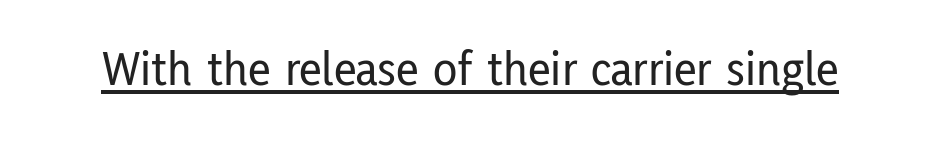
The image shows 50 px condensed sans-serif type, upright; set normal letter spacing, underlined; low stroke contrast and a medium x-height.
